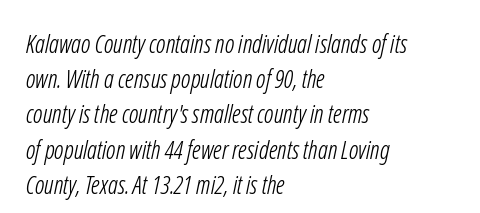
The image shows 25 px text type; set left-aligned, normal line spacing (1.41x), normal letter spacing, not underlined.
